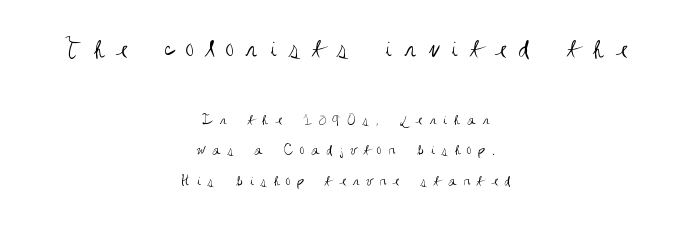
Q: Is the text bold? A: No.
Q: Is the typeface a serif or a sans-serif typeface? A: Sans-serif.
Q: Is the text underlined? A: No.
Q: How is the paragraph aligned? A: Centered.
Q: Is the spacing between letters normal or unusually wide? A: Unusually wide.
Q: Is the spacing between lines tight, normal or loose? A: Loose.
Q: Which block of text is set in a larger size, the first (top) or the second (bottom)? A: The first (top) one.
Q: Width (condensed, normal, or wide)? A: Condensed.
Q: Stroke contrast? A: Medium.
Q: x-height? A: Large.
Q: Monospaced? A: No.
